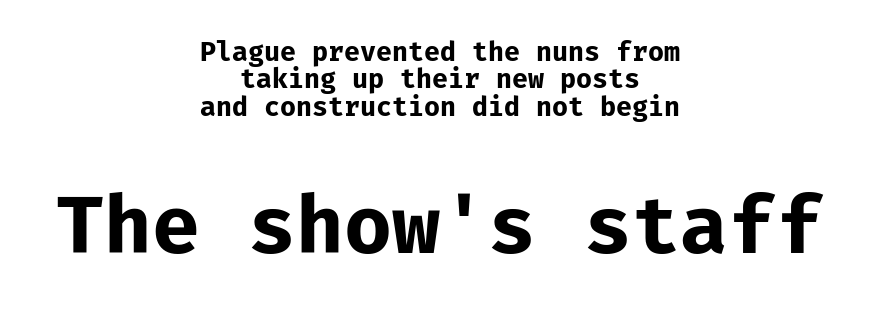
The words here are not underlined. Thick stems and heavy bowls — unmistakably bold. Vertical spacing — tight. Note: no serifs on the glyphs. The letters sit at their default tracking, neither squeezed nor spread.
